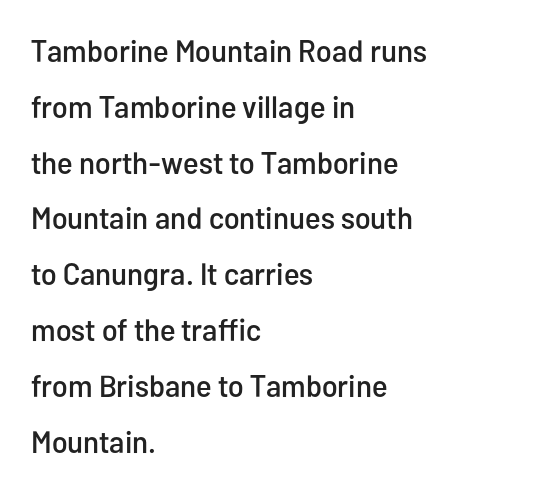
Nope, no serifs anywhere on these letters. This sample has the flowing, uneven cadence of proportional lettering. Tracking here is standard; glyphs follow each other at the usual distance. The space directly below the letters is spotless. Compared with a centered layout, this one pins lines to the left instead. Posture: upright roman.
